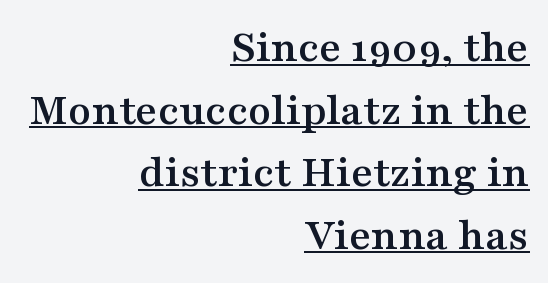
Do the characters align in a grid? No, the font is proportional. The text block is weighted toward the right margin, trailing off unevenly leftward. A roman cut, with each character standing at attention. Honestly, the letter spacing is just normal — you wouldn't notice it.
